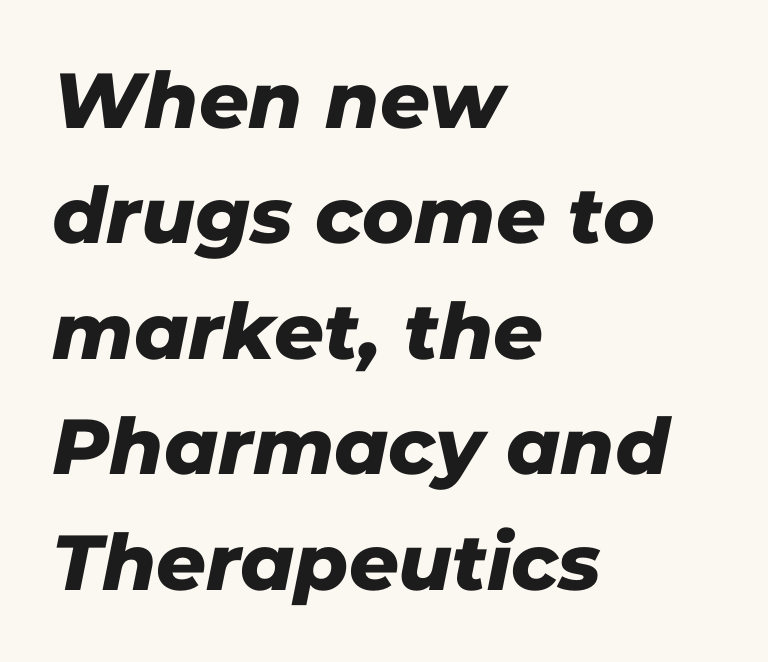
The image shows 78 px sans-serif type; set left-aligned, normal line spacing (1.48x), normal letter spacing, not underlined; low stroke contrast and a medium x-height.
